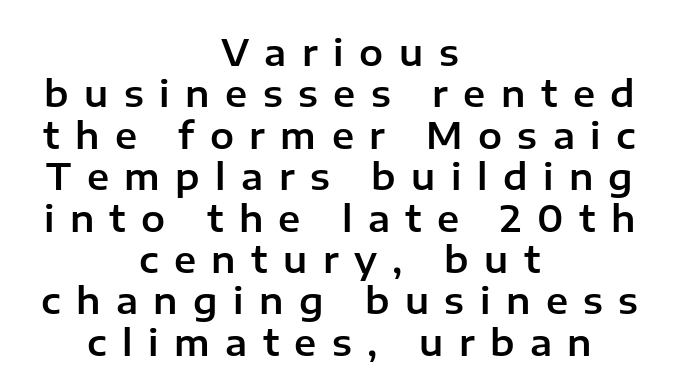
Students, note that the glyphs here are deliberately spaced far apart. Line starts and ends both wander, symmetrically. No feet cap the strokes, marking this as sans-serif type. Very little white space separates one row of letters from the next. The specimen reads as upright at a glance.
